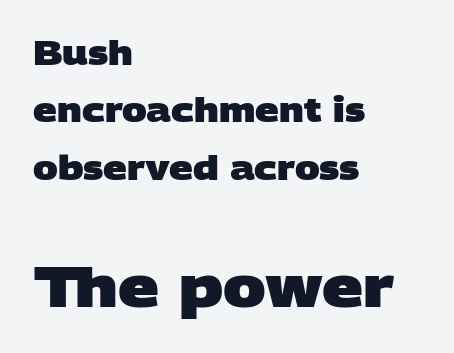
Regarding serifs, this sample does without them. Of the two passages, the one underneath uses the larger point size. Glyph-to-glyph distance matches everyday printed text. Check the space under the baseline: it is left empty.
